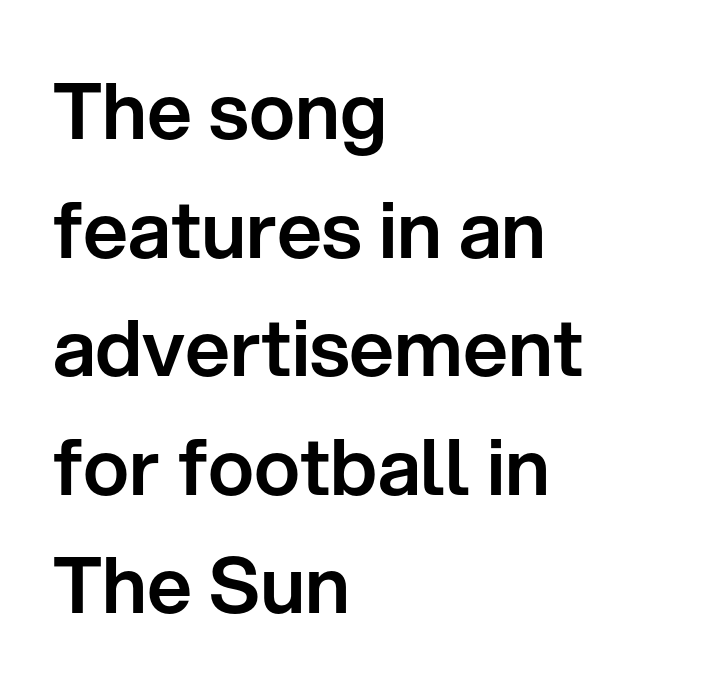
Q: Is the text italic (slanted)? A: No, it is upright.
Q: Is the typeface a serif or a sans-serif typeface? A: Sans-serif.
Q: Is the text underlined? A: No.
Q: How is the paragraph aligned? A: Left-aligned.
Q: Is the spacing between letters normal or unusually wide? A: Normal.
Q: Is the spacing between lines tight, normal or loose? A: Normal.
Q: Width (condensed, normal, or wide)? A: Normal.
Q: Stroke contrast? A: Low.
Q: x-height? A: Medium.
Q: Monospaced? A: No.
